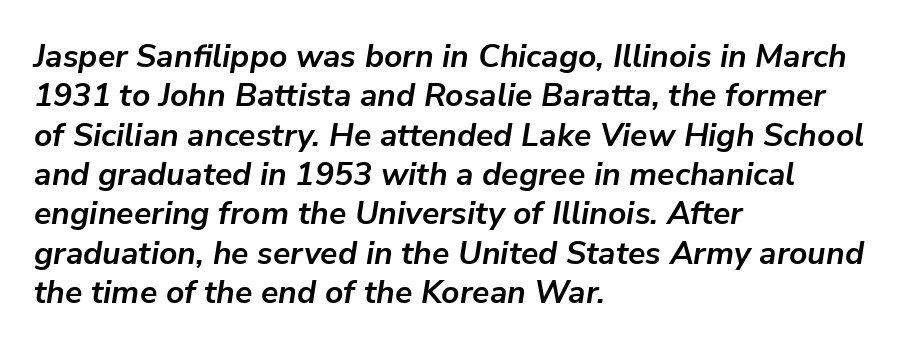
Words appear dense and cohesive because spacing is normal. The letters advance in unequal steps, a hallmark of proportional type. Each glyph is drawn with heavy, bold strokes. The compositor pushed each line to the left boundary.
